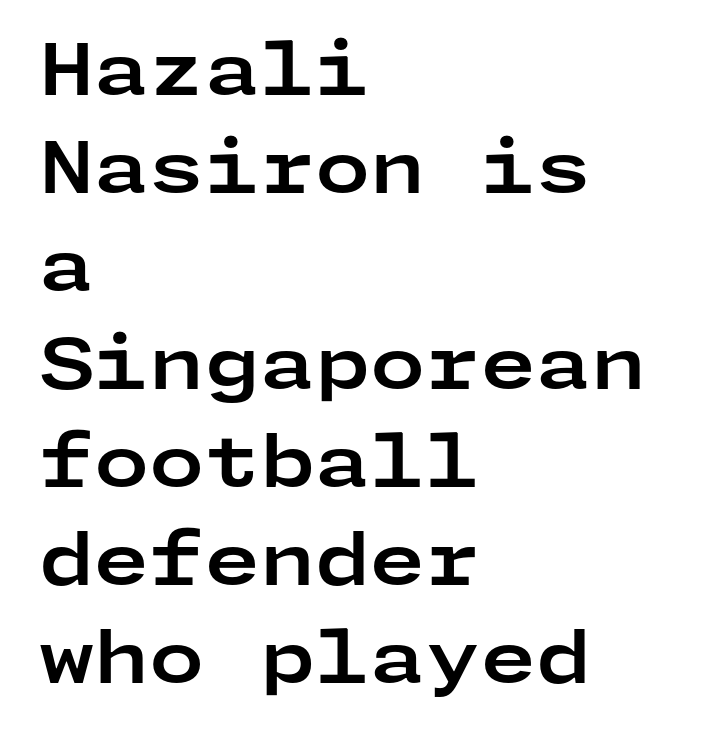
{"serif": "no", "italic": "no", "bold": "yes", "weight": "bold", "width": "wide", "stroke_contrast": "low", "x_height": "medium", "underline": "no", "align": "left", "line_spacing": "normal", "line_spacing_ratio": 1.38, "letter_spacing": "normal", "letter_spacing_em": 0.0, "glyph_px": 71}
